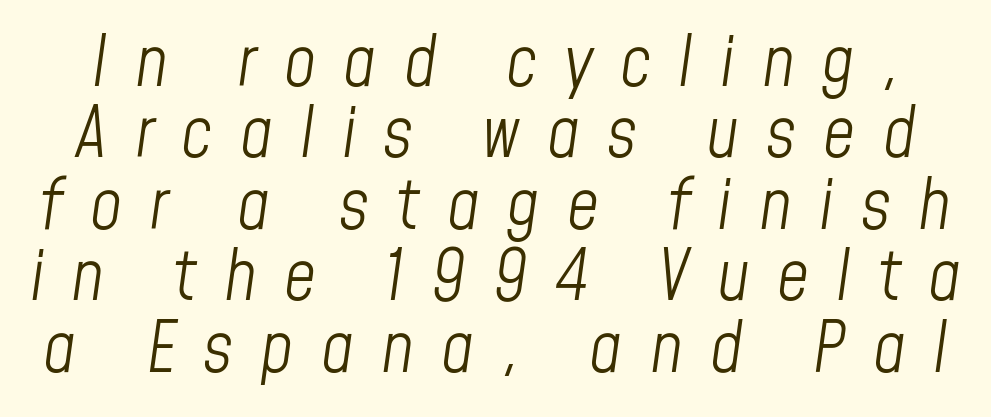
{"italic": "yes", "lean": "right", "slant_degrees": 8, "bold": "no", "weight": "light", "width": "condensed", "stroke_contrast": "low", "x_height": "medium", "monospaced": "no", "underline": "no", "line_spacing": "tight", "line_spacing_ratio": 1.02, "letter_spacing": "wide", "letter_spacing_em": 0.39, "glyph_px": 70}
